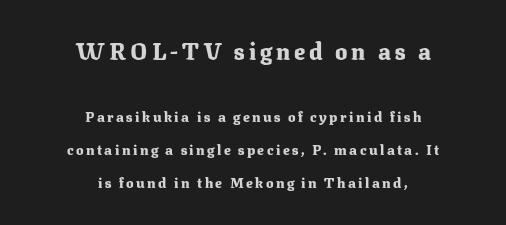
{"italic": "no", "bold": "yes", "underline": "no", "align": "center", "line_spacing": "loose", "line_spacing_ratio": 2.37, "larger_block": "first", "size_ratio": 1.64, "glyph_px": 23}
